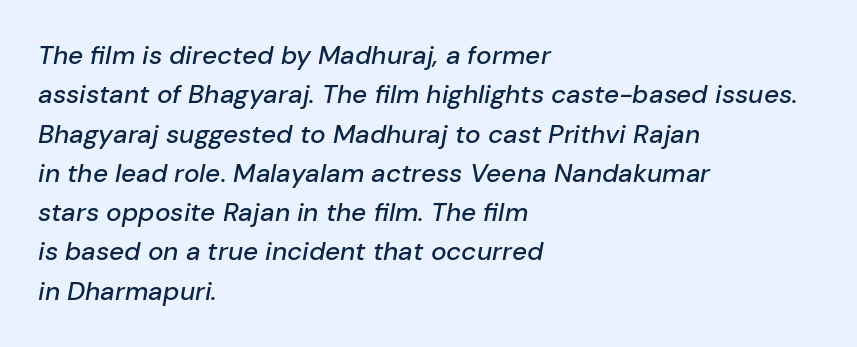
Q: Is the text italic (slanted)? A: Yes, it leans right by about 10 degrees.
Q: Is the text underlined? A: No.
Q: How is the paragraph aligned? A: Left-aligned.
Q: Is the spacing between letters normal or unusually wide? A: Normal.
Q: Is the spacing between lines tight, normal or loose? A: Normal.
